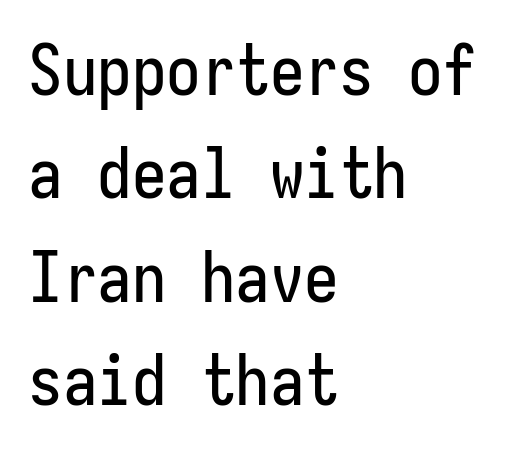
{"serif": "no", "italic": "no", "width": "condensed", "stroke_contrast": "low", "x_height": "medium", "monospaced": "yes", "underline": "no", "align": "left", "line_spacing": "normal", "line_spacing_ratio": 1.5, "letter_spacing": "normal", "letter_spacing_em": 0.0, "glyph_px": 69}
